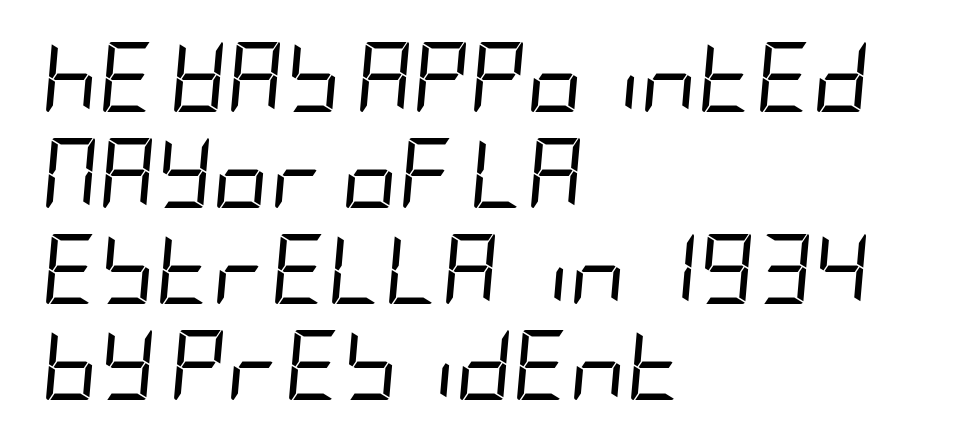
The image shows 70 px regular-weight, condensed type, italic (leaning right); set left-aligned, normal line spacing (1.37x), normal letter spacing, not underlined; low stroke contrast and a large x-height.
